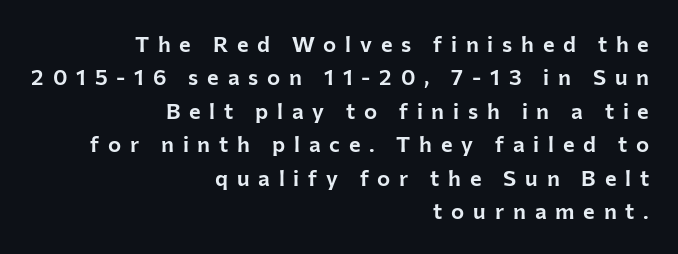
Descenders are the only things crossing below the line. Reading down the block, your eye finds every line finishing at a fixed right position. The typography opts for an upright posture over an oblique one. Substantial extra tracking has been applied to these lines.
